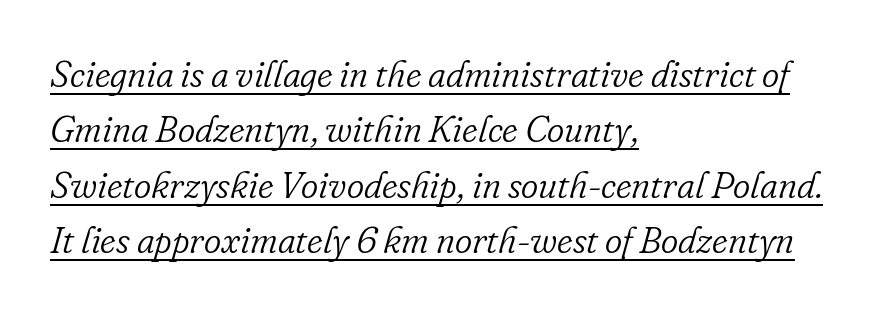
Q: Is the text bold? A: No.
Q: Is the text italic (slanted)? A: Yes, it leans right by about 16 degrees.
Q: Is the typeface a serif or a sans-serif typeface? A: Serif.
Q: Is the text underlined? A: Yes.
Q: How is the paragraph aligned? A: Left-aligned.
Q: Is the spacing between letters normal or unusually wide? A: Normal.
Q: Is the spacing between lines tight, normal or loose? A: Normal.
Q: Width (condensed, normal, or wide)? A: Normal.
Q: Stroke contrast? A: Low.
Q: x-height? A: Small.
Q: Monospaced? A: No.
